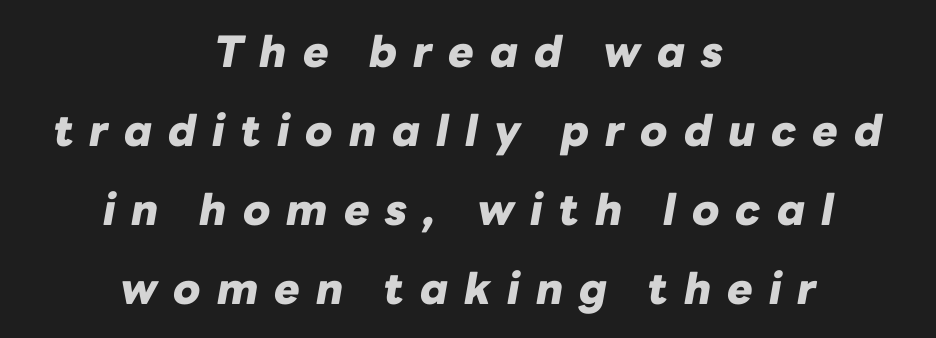
The image shows 43 px heavy type, italic (leaning right); set centered, line spacing 1.84x, unusually wide letter spacing (+0.37 em), not underlined; low stroke contrast and a medium x-height.
